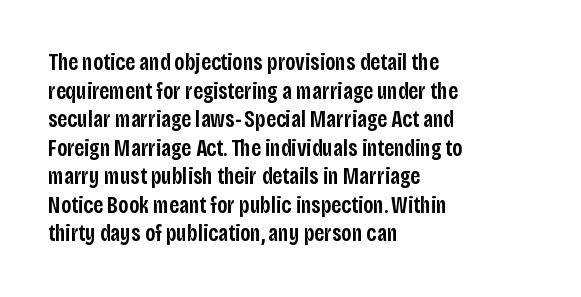
The passage shown is not underscored anywhere. On the weight axis this lands at semibold, roughly 600. Nothing unusual about the tracking: characters are spaced as the font intends. This is roman type, the default non-slanted kind. The paragraph has a hard left edge and a soft right edge.
